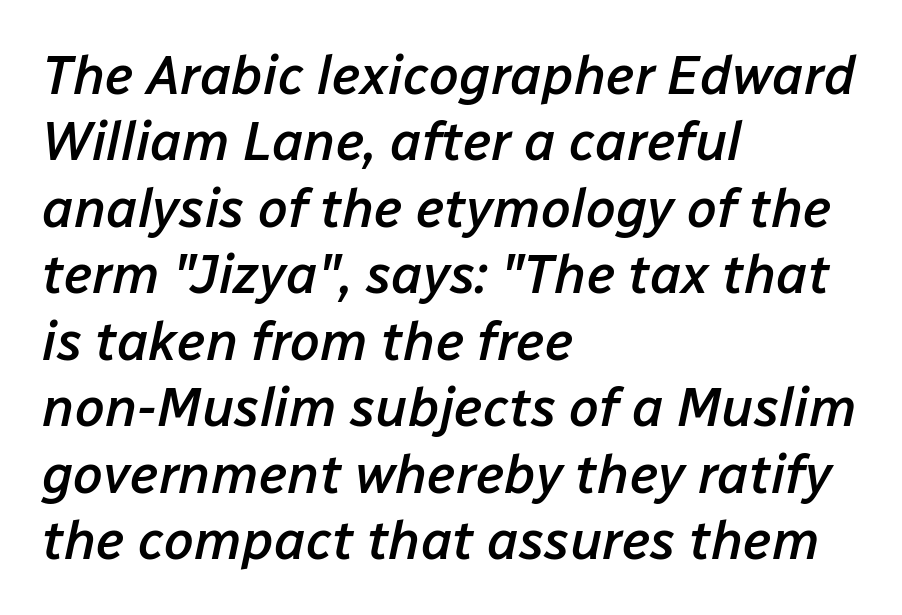
{"italic": "yes", "lean": "right", "slant_degrees": 12, "bold": "semi", "weight": "semibold", "width": "normal", "stroke_contrast": "low", "x_height": "medium", "monospaced": "no", "underline": "no", "align": "left", "line_spacing_ratio": 1.23, "letter_spacing": "normal", "letter_spacing_em": 0.0, "glyph_px": 54}
